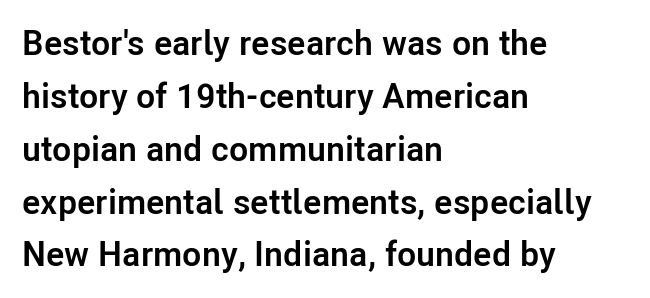
Q: Is the text bold? A: Yes.
Q: Is the text italic (slanted)? A: No, it is upright.
Q: Is the typeface a serif or a sans-serif typeface? A: Sans-serif.
Q: Is the text underlined? A: No.
Q: How is the paragraph aligned? A: Left-aligned.
Q: Is the spacing between letters normal or unusually wide? A: Normal.
Q: Is the spacing between lines tight, normal or loose? A: Normal.
Q: Width (condensed, normal, or wide)? A: Normal.
Q: Stroke contrast? A: Low.
Q: x-height? A: Medium.
Q: Monospaced? A: No.
